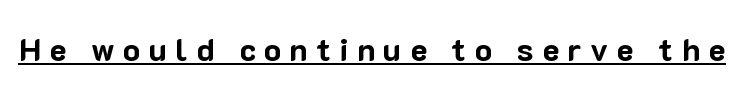
Note the varied advance widths — an 'i' is clearly narrower than an 'm'. This sample uses an upright cut, with every glyph sitting square on the baseline. The designer went with a sans here, leaving each stem footless. Students, note that the glyphs here are deliberately spaced far apart. Has an underline been added? It has. Emphasis by weight is at full strength: bold.
